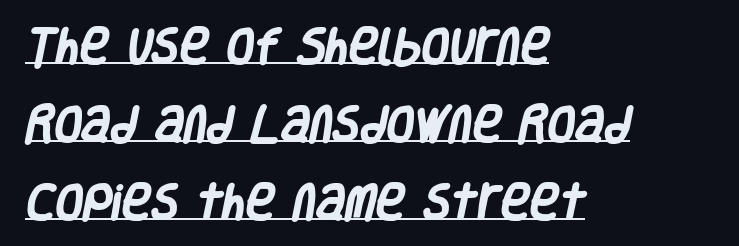
The image shows 40 px heavy, condensed sans-serif type; set left-aligned, loose line spacing (1.95x), normal letter spacing, underlined; low stroke contrast and a large x-height.
